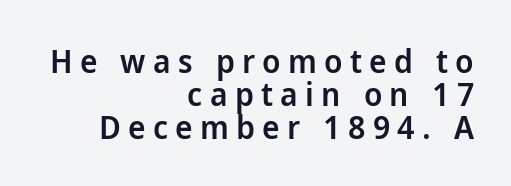
The image shows 33 px semibold sans-serif type, upright; set right-aligned, tight line spacing (1.0x), unusually wide letter spacing (+0.22 em), not underlined; low stroke contrast and a medium x-height.
